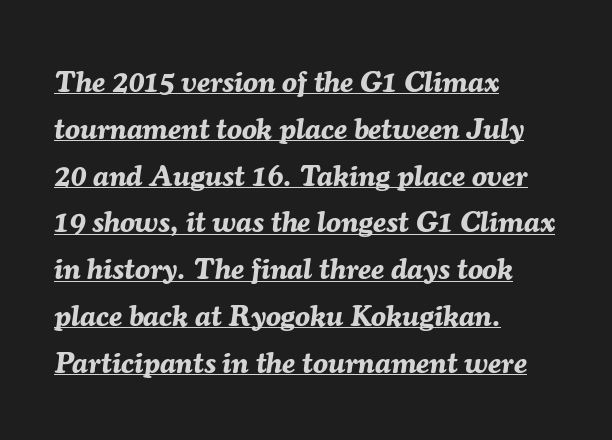
Q: Is the text bold? A: Yes.
Q: Is the text italic (slanted)? A: Yes, it leans right by about 7 degrees.
Q: Is the text underlined? A: Yes.
Q: How is the paragraph aligned? A: Left-aligned.
Q: Is the spacing between letters normal or unusually wide? A: Normal.
Q: Is the spacing between lines tight, normal or loose? A: Normal.
Q: Width (condensed, normal, or wide)? A: Normal.
Q: Stroke contrast? A: Medium.
Q: x-height? A: Medium.
Q: Monospaced? A: No.
